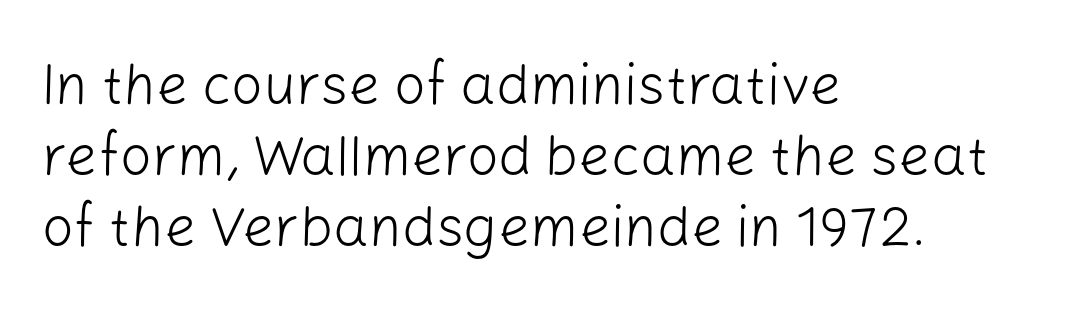
Q: Is the text bold? A: No.
Q: Is the text italic (slanted)? A: No, it is upright.
Q: Is the typeface a serif or a sans-serif typeface? A: Sans-serif.
Q: Is the text underlined? A: No.
Q: How is the paragraph aligned? A: Left-aligned.
Q: Is the spacing between letters normal or unusually wide? A: Normal.
Q: Is the spacing between lines tight, normal or loose? A: Normal.
Q: Width (condensed, normal, or wide)? A: Normal.
Q: Stroke contrast? A: Low.
Q: x-height? A: Medium.
Q: Monospaced? A: No.
